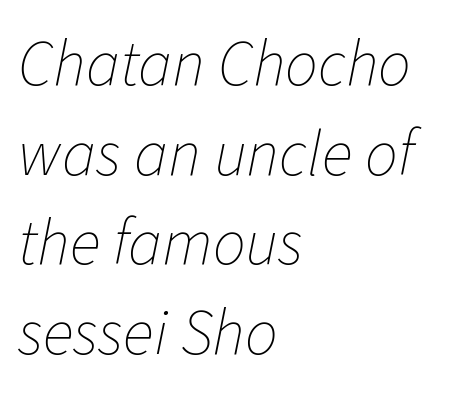
{"italic": "yes", "lean": "right", "slant_degrees": 11, "bold": "no", "weight": "thin", "width": "normal", "stroke_contrast": "low", "x_height": "medium", "monospaced": "no", "underline": "no", "align": "left", "line_spacing": "normal", "line_spacing_ratio": 1.38, "letter_spacing": "normal", "letter_spacing_em": 0.0, "glyph_px": 65}
